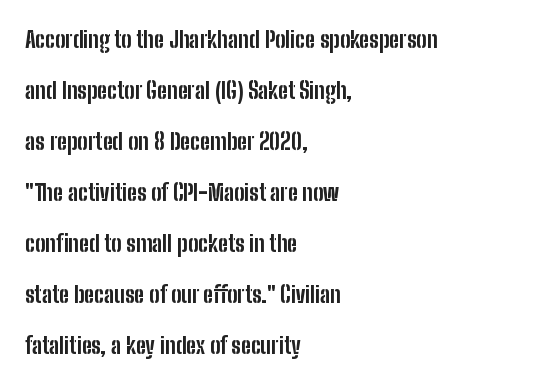
Q: Is the text bold? A: Yes.
Q: Is the text italic (slanted)? A: No, it is upright.
Q: Is the text underlined? A: No.
Q: How is the paragraph aligned? A: Left-aligned.
Q: Is the spacing between letters normal or unusually wide? A: Normal.
Q: Is the spacing between lines tight, normal or loose? A: Loose.
